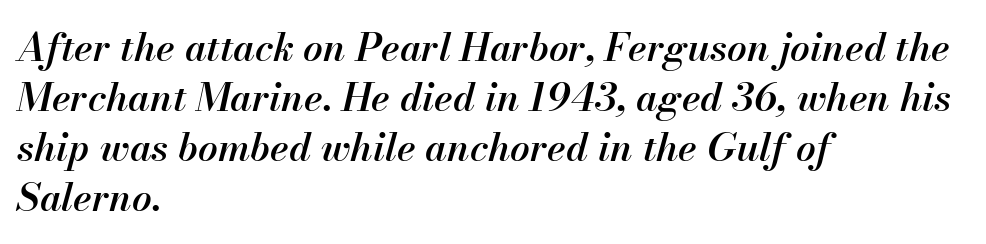
Stems and bowls a touch heavier than normal — semibold. Left-aligned paragraph, ragged on the right. The typography opts for an oblique posture over an upright one. Letter spacing: default. The passage shown is not underscored anywhere. The passage shown is typed in a proportional face where columns would drift.
